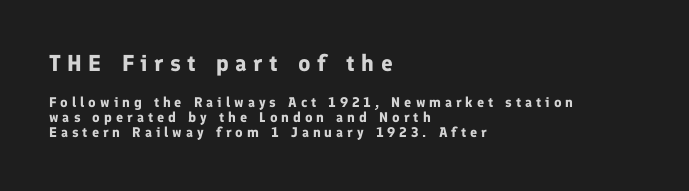
{"italic": "no", "bold": "yes", "underline": "no", "align": "left", "line_spacing": "tight", "line_spacing_ratio": 1.1, "letter_spacing": "wide", "letter_spacing_em": 0.28, "larger_block": "first", "size_ratio": 1.64, "glyph_px": 23}
